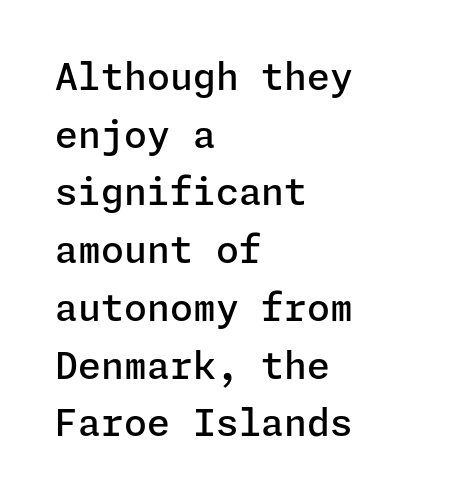
The image shows 37 px semibold sans-serif type, upright; set left-aligned, normal line spacing (1.56x), normal letter spacing, not underlined; low stroke contrast and a medium x-height.
